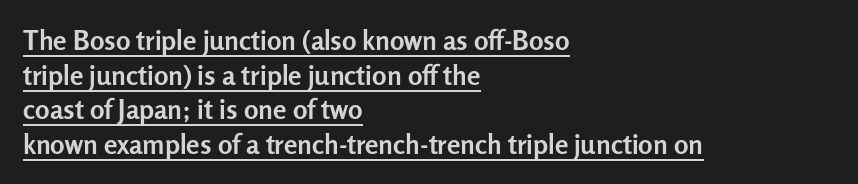
{"italic": "no", "bold": "yes", "underline": "yes", "align": "left", "line_spacing": "normal", "line_spacing_ratio": 1.28, "letter_spacing": "normal", "letter_spacing_em": 0.0, "glyph_px": 27}
